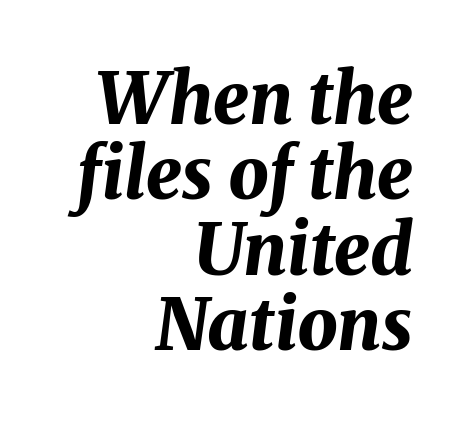
A student would call this right alignment; a typographer would say flush right, rag left. Stroke thickness is high; the sample reads as a true bold. The specimen omits any rule beneath the text block's lines. The text carries the slant typical of an italic or oblique font.
